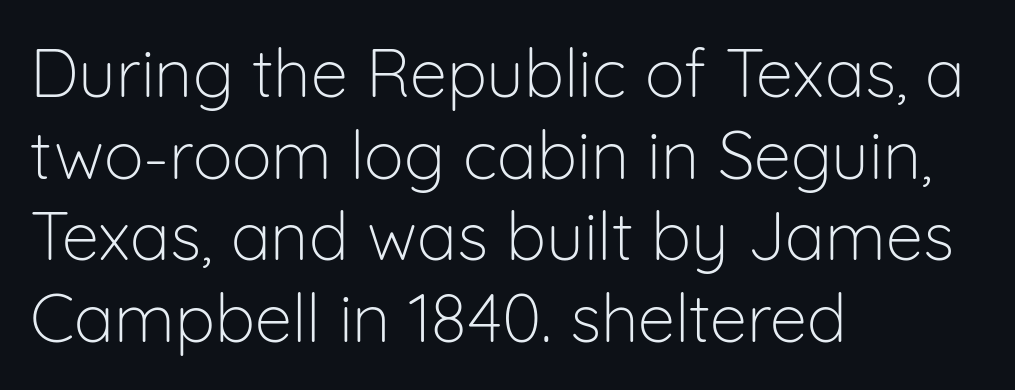
{"serif": "no", "italic": "no", "bold": "no", "weight": "light", "width": "normal", "stroke_contrast": "low", "x_height": "medium", "monospaced": "no", "underline": "no", "align": "left", "line_spacing_ratio": 1.22, "letter_spacing": "normal", "letter_spacing_em": 0.0, "glyph_px": 67}
